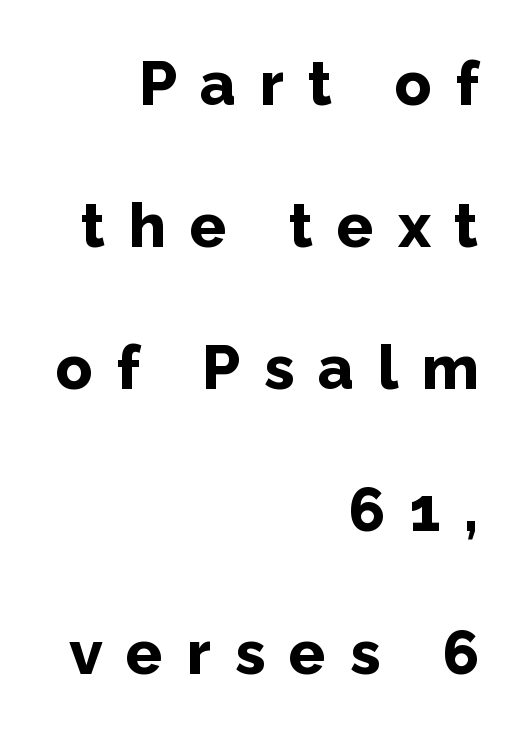
Q: Is the text bold? A: Yes.
Q: Is the text italic (slanted)? A: No, it is upright.
Q: Is the typeface a serif or a sans-serif typeface? A: Sans-serif.
Q: Is the text underlined? A: No.
Q: How is the paragraph aligned? A: Right-aligned.
Q: Is the spacing between letters normal or unusually wide? A: Unusually wide.
Q: Is the spacing between lines tight, normal or loose? A: Loose.
Q: Width (condensed, normal, or wide)? A: Normal.
Q: Stroke contrast? A: Low.
Q: x-height? A: Medium.
Q: Monospaced? A: No.
